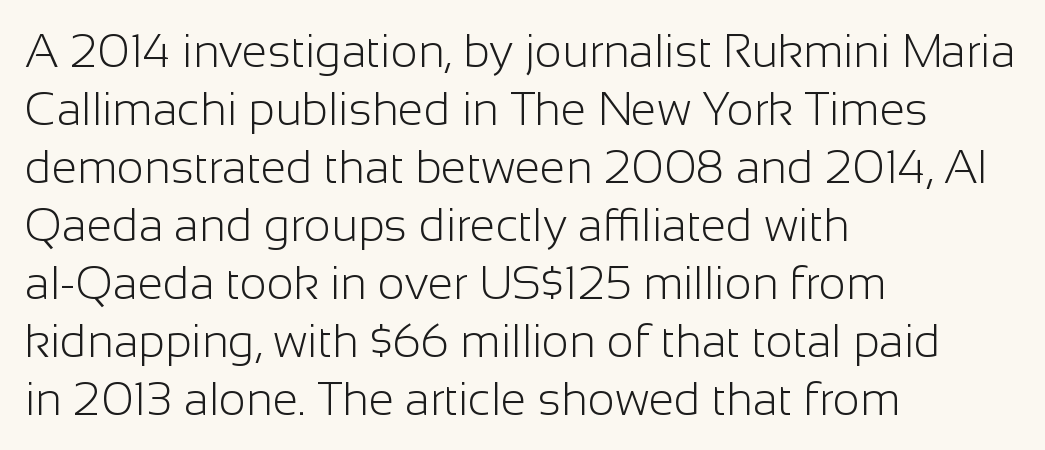
The passage shown is not bold in any degree. Examine the stroke ends and you'll find no serifs. The ragged edge is on the right, which tells us the setting is flush left. Rows of type keep a routine distance in the vertical direction. The string is rendered with underlining switched off.
